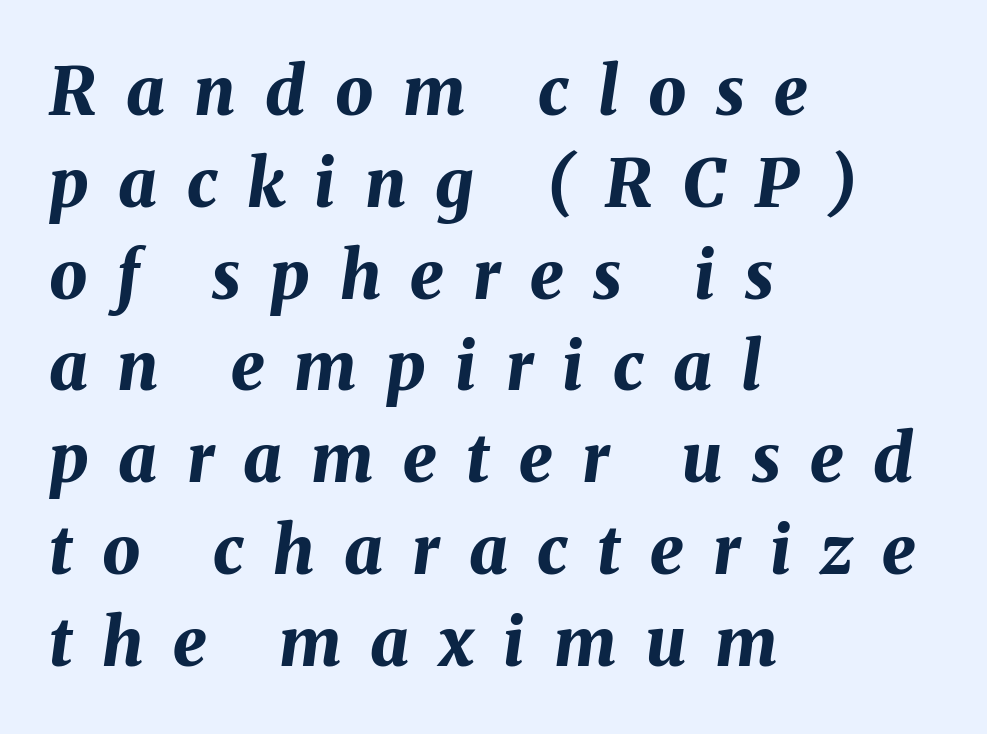
The words here are not underlined. Here the designer chose a conventional face with non-uniform glyph widths. Someone cranked the tracking dial way up on this one. Vertical spacing — default. Is the block centered? No — it sits flush against the left margin. I'd describe the lettering as bold — thick and assertive.
